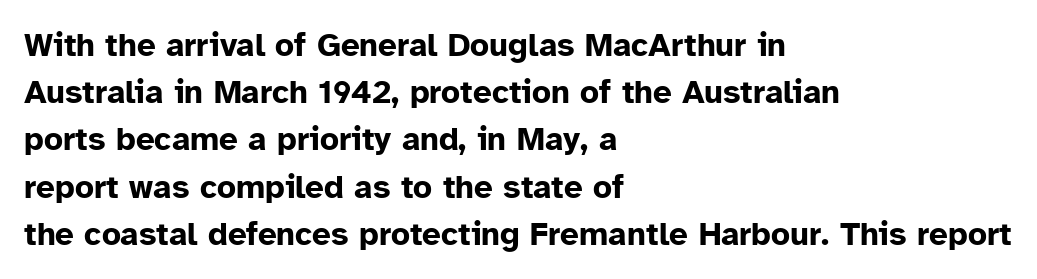
Q: Is the text bold? A: Yes.
Q: Is the text italic (slanted)? A: No, it is upright.
Q: Is the typeface a serif or a sans-serif typeface? A: Sans-serif.
Q: Is the text underlined? A: No.
Q: How is the paragraph aligned? A: Left-aligned.
Q: Is the spacing between letters normal or unusually wide? A: Normal.
Q: Is the spacing between lines tight, normal or loose? A: Normal.
Q: Width (condensed, normal, or wide)? A: Normal.
Q: Stroke contrast? A: Low.
Q: x-height? A: Medium.
Q: Monospaced? A: No.
